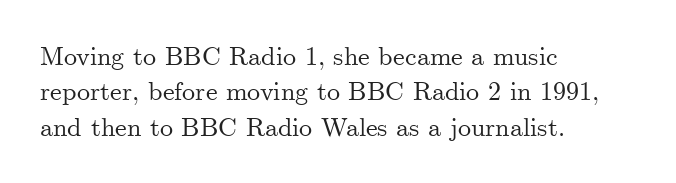
{"italic": "no", "underline": "no", "align": "left", "line_spacing": "normal", "line_spacing_ratio": 1.36, "letter_spacing": "normal", "letter_spacing_em": 0.0, "glyph_px": 26}
